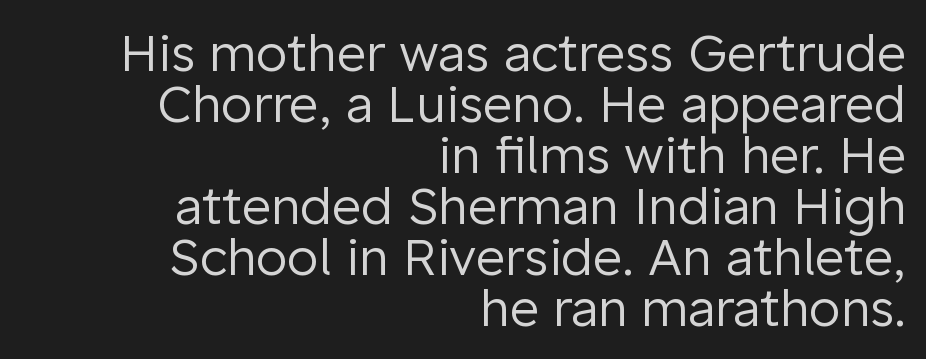
Q: Is the text bold? A: No.
Q: Is the text italic (slanted)? A: No, it is upright.
Q: Is the typeface a serif or a sans-serif typeface? A: Sans-serif.
Q: Is the text underlined? A: No.
Q: How is the paragraph aligned? A: Right-aligned.
Q: Is the spacing between letters normal or unusually wide? A: Normal.
Q: Is the spacing between lines tight, normal or loose? A: Tight.
Q: Width (condensed, normal, or wide)? A: Normal.
Q: Stroke contrast? A: Low.
Q: x-height? A: Medium.
Q: Monospaced? A: No.
